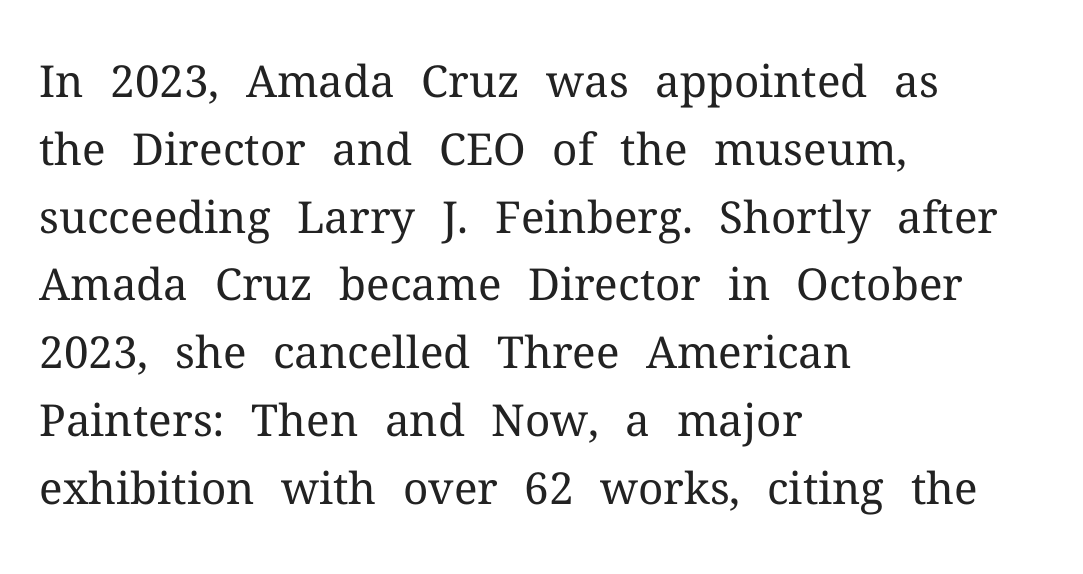
The image shows 44 px regular-weight serif type, upright; set left-aligned, normal line spacing (1.54x), normal letter spacing, not underlined; medium stroke contrast and a medium x-height.
